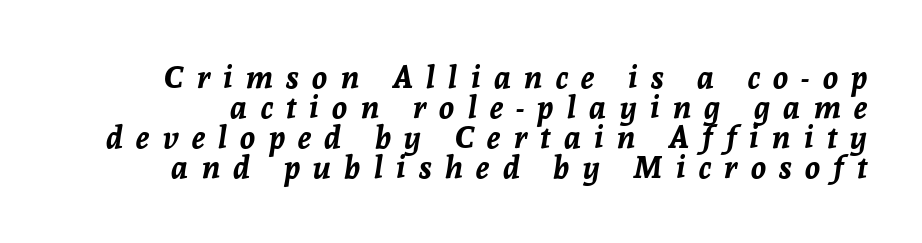
{"italic": "yes", "lean": "right", "slant_degrees": 8, "bold": "yes", "weight": "bold", "width": "normal", "stroke_contrast": "low", "x_height": "medium", "monospaced": "no", "underline": "no", "line_spacing": "tight", "line_spacing_ratio": 0.97, "letter_spacing": "wide", "letter_spacing_em": 0.43, "glyph_px": 31}
